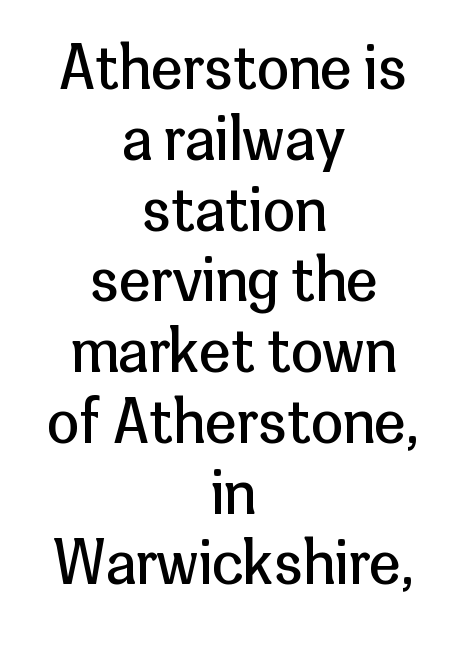
Unmarked baselines from the first word to the last. The designer went with a sans here, leaving each stem footless. Each letter keeps its own natural width here, so spacing adapts to shape. The passage shown has conventional tracking throughout.
